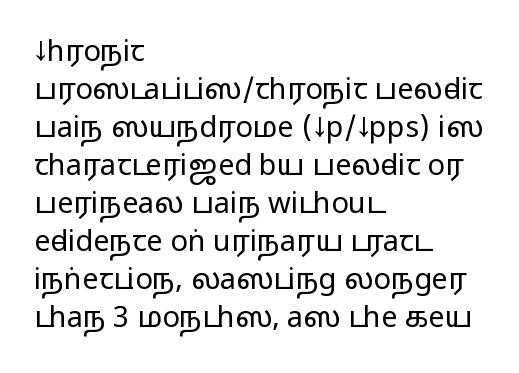
Q: Is the text italic (slanted)? A: No, it is upright.
Q: Is the typeface a serif or a sans-serif typeface? A: Sans-serif.
Q: Is the text underlined? A: No.
Q: How is the paragraph aligned? A: Left-aligned.
Q: Is the spacing between letters normal or unusually wide? A: Normal.
Q: Is the spacing between lines tight, normal or loose? A: Normal.
Q: Width (condensed, normal, or wide)? A: Wide.
Q: Stroke contrast? A: Medium.
Q: Monospaced? A: No.
